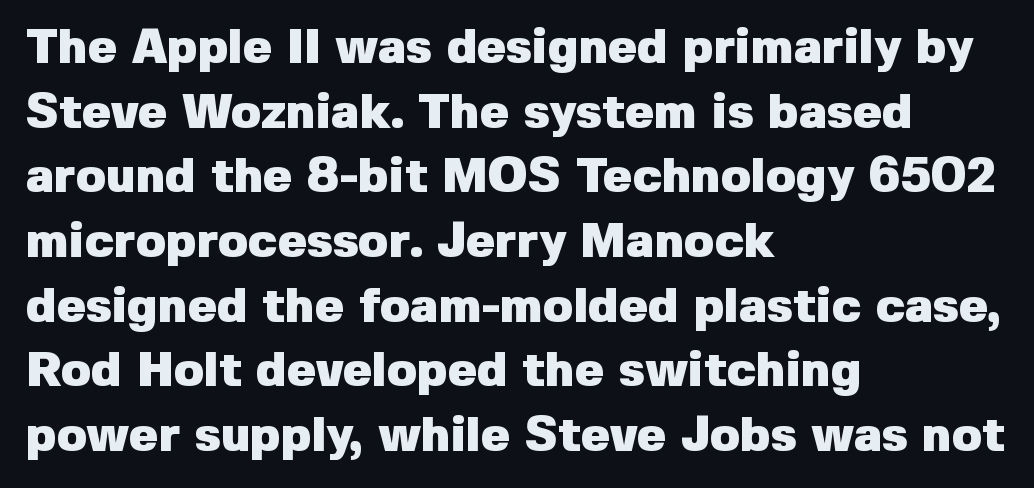
As a designer I'd log this as weight 700, bold. I'd call this a sans setting — the letters go barefoot. Note the varied advance widths — an 'i' is clearly narrower than an 'm'. Does extra space separate the letters? No, they use regular spacing. Left-aligned paragraph, ragged on the right.
